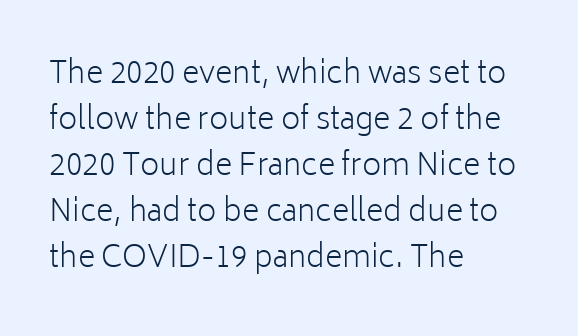
Q: Is the text bold? A: No.
Q: Is the text italic (slanted)? A: No, it is upright.
Q: Is the typeface a serif or a sans-serif typeface? A: Sans-serif.
Q: Is the text underlined? A: No.
Q: How is the paragraph aligned? A: Left-aligned.
Q: Is the spacing between letters normal or unusually wide? A: Normal.
Q: Is the spacing between lines tight, normal or loose? A: Normal.
Q: Width (condensed, normal, or wide)? A: Normal.
Q: Stroke contrast? A: Low.
Q: x-height? A: Medium.
Q: Monospaced? A: No.
